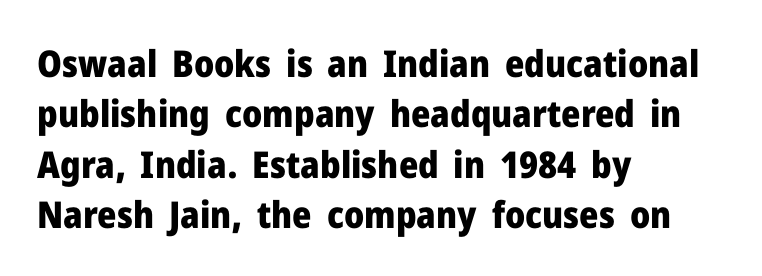
The image shows 37 px heavy sans-serif type, upright; set left-aligned, normal line spacing (1.36x), normal letter spacing, not underlined; low stroke contrast and a medium x-height.
